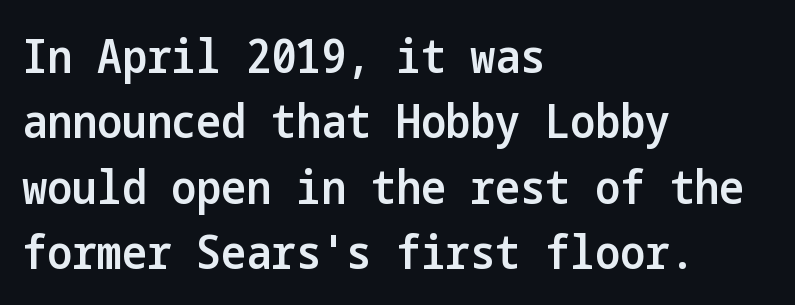
The image shows 47 px semibold, condensed sans-serif type, upright; set left-aligned, normal line spacing (1.39x), normal letter spacing, not underlined; low stroke contrast and a medium x-height.
